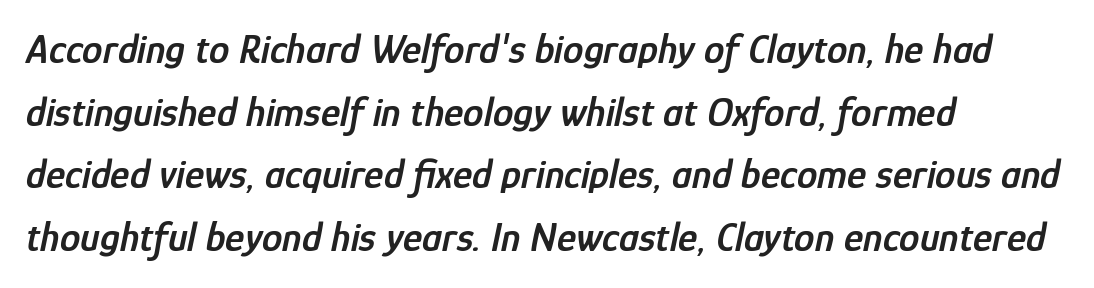
Q: Is the text bold? A: Semi-bold.
Q: Is the text italic (slanted)? A: Yes, it leans right by about 12 degrees.
Q: Is the text underlined? A: No.
Q: How is the paragraph aligned? A: Left-aligned.
Q: Is the spacing between letters normal or unusually wide? A: Normal.
Q: Is the spacing between lines tight, normal or loose? A: Normal.
Q: Width (condensed, normal, or wide)? A: Condensed.
Q: Stroke contrast? A: Low.
Q: x-height? A: Medium.
Q: Monospaced? A: No.
